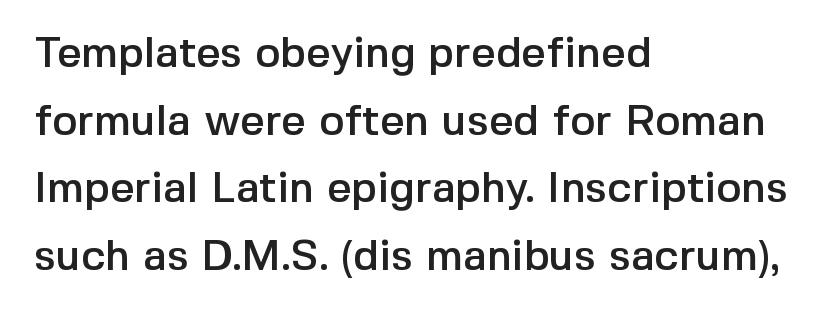
Q: Is the text italic (slanted)? A: No, it is upright.
Q: Is the typeface a serif or a sans-serif typeface? A: Sans-serif.
Q: Is the text underlined? A: No.
Q: How is the paragraph aligned? A: Left-aligned.
Q: Is the spacing between letters normal or unusually wide? A: Normal.
Q: Is the spacing between lines tight, normal or loose? A: Normal.
Q: Width (condensed, normal, or wide)? A: Normal.
Q: x-height? A: Medium.
Q: Monospaced? A: No.
